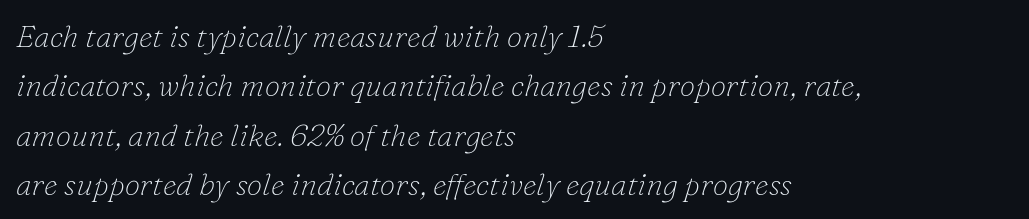
{"serif": "yes", "italic": "yes", "lean": "right", "slant_degrees": 16, "bold": "no", "weight": "thin", "width": "normal", "stroke_contrast": "low", "x_height": "small", "monospaced": "no", "underline": "no", "align": "left", "line_spacing": "normal", "line_spacing_ratio": 1.59, "letter_spacing": "normal", "letter_spacing_em": 0.0, "glyph_px": 31}
